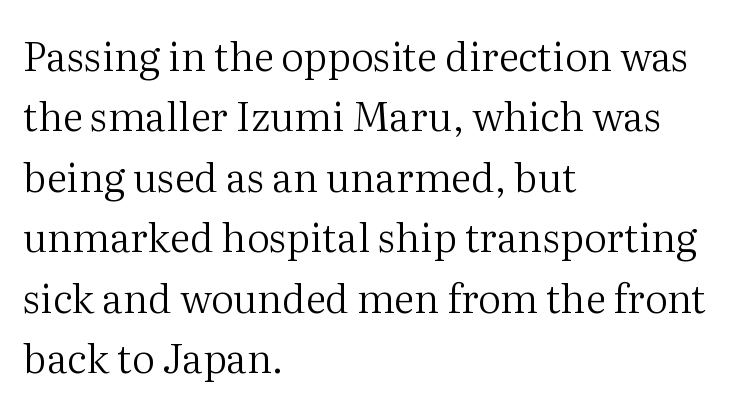
{"serif": "yes", "italic": "no", "bold": "no", "weight": "regular", "width": "normal", "stroke_contrast": "medium", "x_height": "medium", "monospaced": "no", "underline": "no", "align": "left", "line_spacing": "normal", "line_spacing_ratio": 1.51, "letter_spacing": "normal", "letter_spacing_em": 0.0, "glyph_px": 40}
